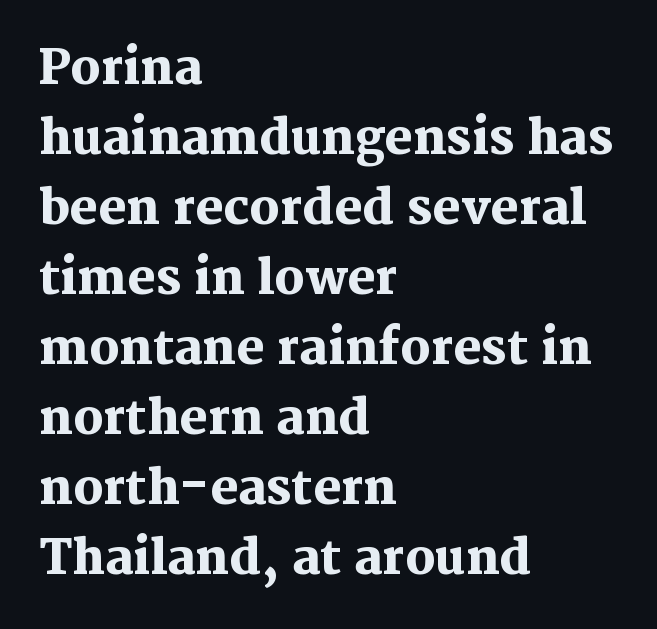
Q: Is the text bold? A: Yes.
Q: Is the text italic (slanted)? A: No, it is upright.
Q: Is the typeface a serif or a sans-serif typeface? A: Serif.
Q: Is the text underlined? A: No.
Q: How is the paragraph aligned? A: Left-aligned.
Q: Is the spacing between letters normal or unusually wide? A: Normal.
Q: Is the spacing between lines tight, normal or loose? A: Normal.
Q: Width (condensed, normal, or wide)? A: Normal.
Q: Stroke contrast? A: Medium.
Q: x-height? A: Medium.
Q: Monospaced? A: No.
